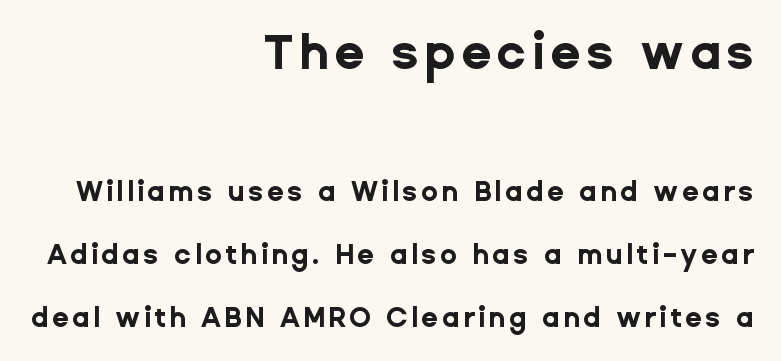
The image shows 49 px bold sans-serif type, upright; set right-aligned, loose line spacing (2.26x), not underlined; the first (top) block is 1.75x larger; low stroke contrast and a medium x-height.
